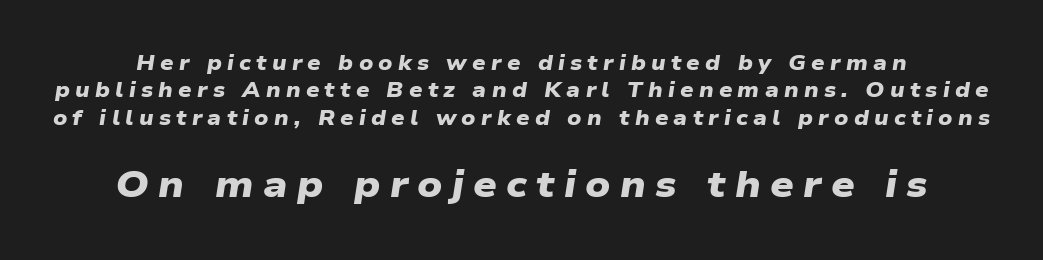
Looks like regular typesetting: each glyph gets only the width it needs. Inter-character spacing is expanded well beyond the font's built-in metrics. Is the type bold? Yes — the strokes are clearly thick and heavy. The rows are spaced the way most documents space them.
